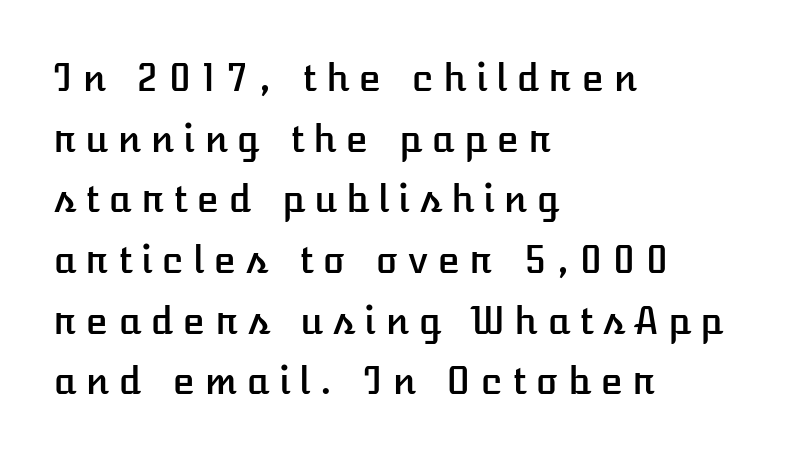
Q: Is the text italic (slanted)? A: No, it is upright.
Q: Is the text underlined? A: No.
Q: How is the paragraph aligned? A: Left-aligned.
Q: Is the spacing between letters normal or unusually wide? A: Unusually wide.
Q: Is the spacing between lines tight, normal or loose? A: Normal.
Q: Width (condensed, normal, or wide)? A: Normal.
Q: Stroke contrast? A: Low.
Q: x-height? A: Medium.
Q: Monospaced? A: No.
